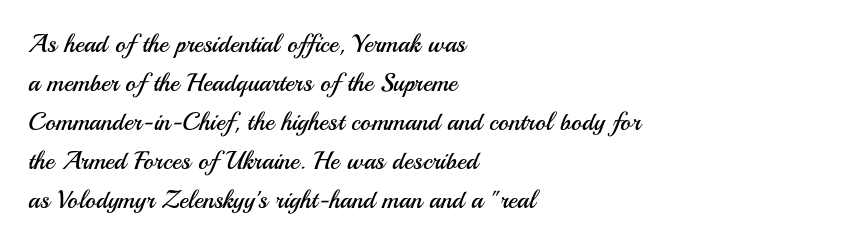
The image shows 25 px text type; set left-aligned, normal line spacing (1.56x), normal letter spacing, not underlined.
